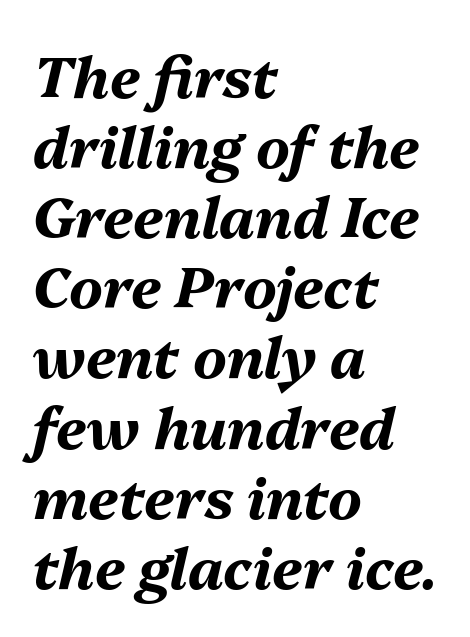
{"italic": "yes", "lean": "right", "slant_degrees": 13, "bold": "yes", "weight": "bold", "width": "normal", "stroke_contrast": "medium", "x_height": "medium", "monospaced": "no", "underline": "no", "align": "left", "line_spacing_ratio": 1.23, "letter_spacing": "normal", "letter_spacing_em": 0.0, "glyph_px": 57}
